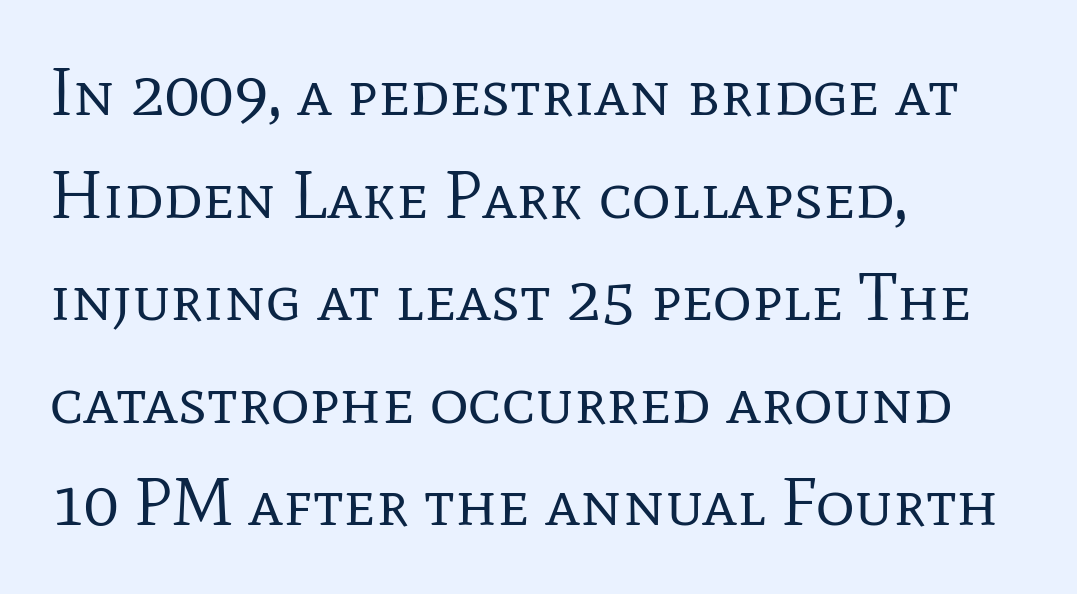
The baseline area is clear. Does the lettering tilt? It doesn't — this is upright. Regarding leading, the lines here are spaced in the standard way. The designer went with a serif here, giving each stem small feet. Where is the straight margin? On the left. A typesetter would call this zero additional tracking.
